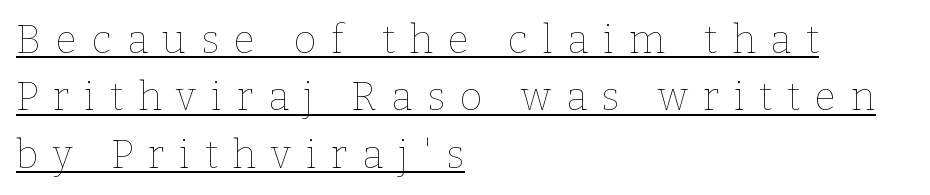
The image shows 39 px thin type, upright; set left-aligned, normal line spacing (1.47x), unusually wide letter spacing (+0.38 em), underlined; low stroke contrast and a medium x-height.
